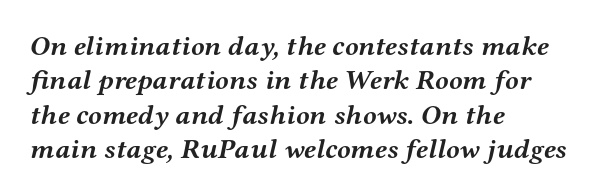
{"serif": "yes", "italic": "yes", "lean": "right", "slant_degrees": 12, "bold": "yes", "weight": "semibold", "width": "wide", "stroke_contrast": "medium", "x_height": "medium", "monospaced": "no", "underline": "no", "align": "left", "line_spacing_ratio": 1.23, "letter_spacing": "normal", "letter_spacing_em": 0.0, "glyph_px": 28}
